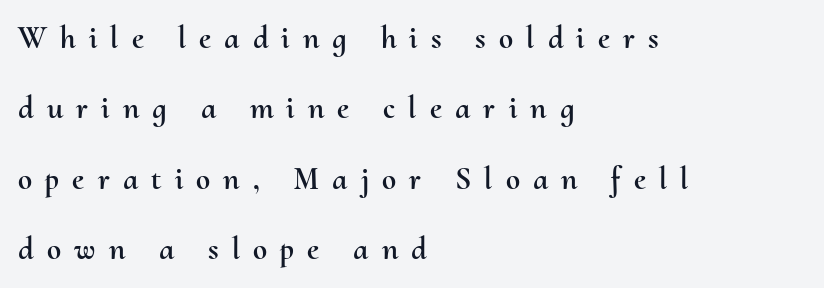
Q: Is the text italic (slanted)? A: No, it is upright.
Q: Is the text underlined? A: No.
Q: How is the paragraph aligned? A: Left-aligned.
Q: Is the spacing between letters normal or unusually wide? A: Unusually wide.
Q: Is the spacing between lines tight, normal or loose? A: Loose.
Q: Width (condensed, normal, or wide)? A: Normal.
Q: Stroke contrast? A: Medium.
Q: x-height? A: Small.
Q: Monospaced? A: No.
